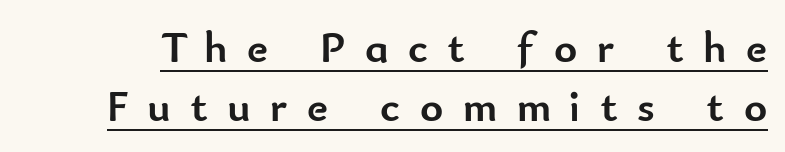
Summary of vertical rhythm: regular, with standard interline spacing. Loose tracking; the words dissolve into strings of separated letters. Is there any slant? The stems are plumb. The sample has been set heavy, in full bold.
